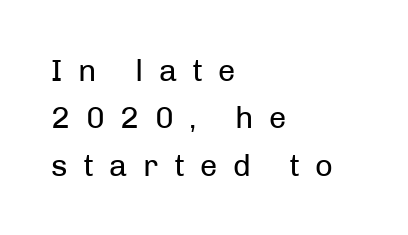
The image shows 31 px regular-weight sans-serif type, upright; set left-aligned, normal line spacing (1.53x), unusually wide letter spacing (+0.5 em), not underlined; low stroke contrast and a medium x-height.
